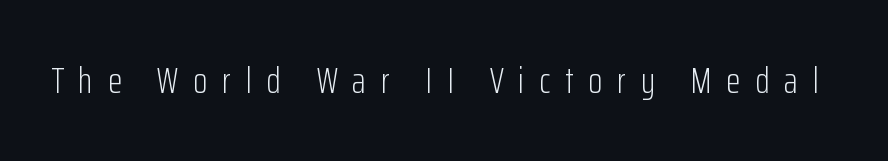
{"serif": "no", "italic": "no", "bold": "no", "weight": "light", "width": "condensed", "stroke_contrast": "low", "x_height": "medium", "monospaced": "no", "underline": "no", "letter_spacing": "wide", "letter_spacing_em": 0.4, "glyph_px": 37}
